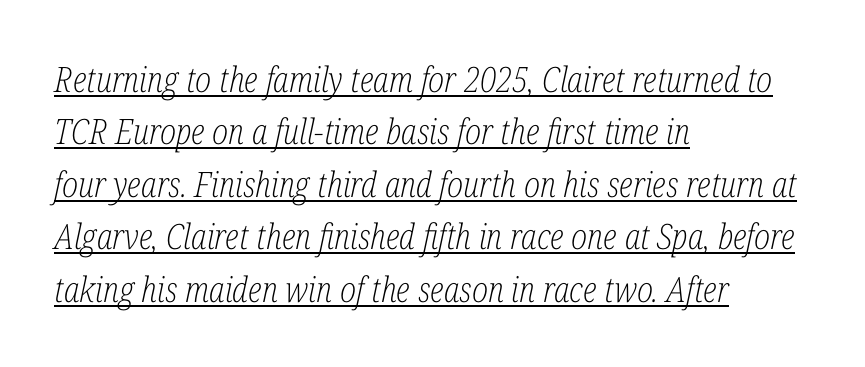
{"serif": "yes", "italic": "yes", "lean": "right", "slant_degrees": 12, "bold": "no", "weight": "light", "width": "condensed", "stroke_contrast": "low", "x_height": "medium", "monospaced": "no", "underline": "yes", "align": "left", "line_spacing": "normal", "line_spacing_ratio": 1.5, "letter_spacing": "normal", "letter_spacing_em": 0.0, "glyph_px": 35}
